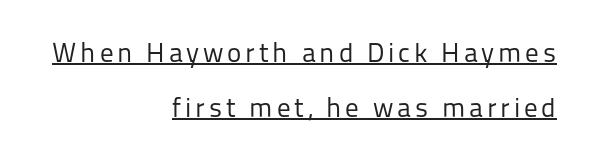
Successive baselines arrive slowly, with a big drop between each. If you drew a line through each stem, it would be perfectly vertical. The paragraph has a hard right edge and a soft left edge. Heft: none added — not bold. This sample carries an underscore along the baseline area.
